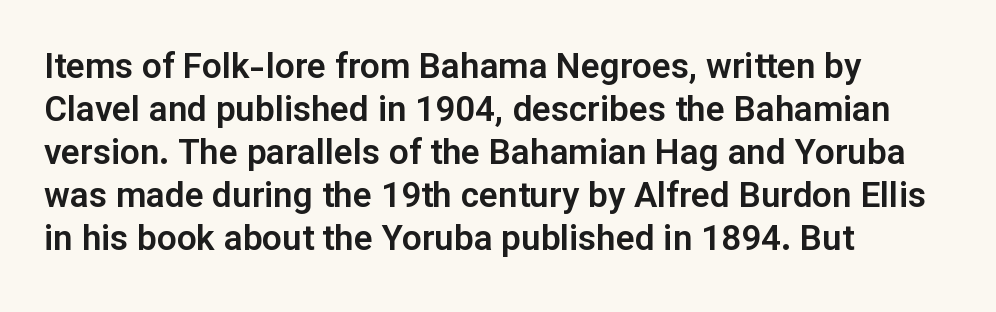
The passage shown is not underscored anywhere. Letter spacing: default. This rendering employs a face without finishing strokes, i.e., a sans-serif. Casual observation: everything's shoved over to the left. Every character sits straight up, as roman type does. Spacing verdict: proportional, widths tailored to each character.
